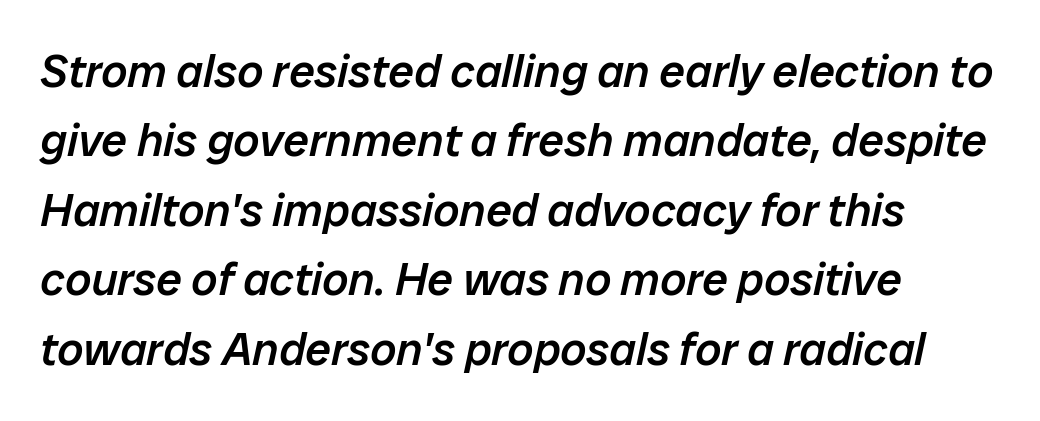
Is the type slanted? Yes — the strokes lean at a clear angle. Successive baselines arrive at the customary interval. No extra tracking has been applied to these lines. Caption: multi-line text, flush left, ragged right.
